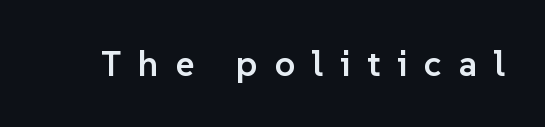
The rendering uses a semibold face; strokes are thickened but not to full bold. Is the letter spacing exaggerated? Yes — the characters are pushed far apart. Letters rest on an invisible, unmarked baseline. The rendering uses natural spacing where letterforms have individual widths.
